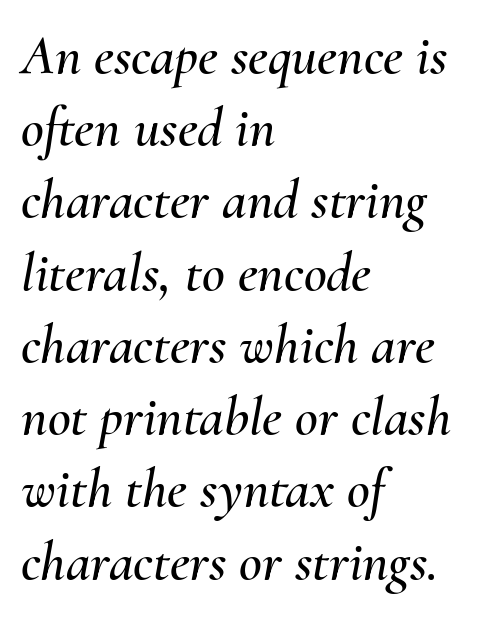
{"italic": "yes", "lean": "right", "slant_degrees": 10, "width": "normal", "stroke_contrast": "medium", "x_height": "small", "monospaced": "no", "underline": "no", "align": "left", "line_spacing": "normal", "line_spacing_ratio": 1.29, "letter_spacing": "normal", "letter_spacing_em": 0.0, "glyph_px": 56}
